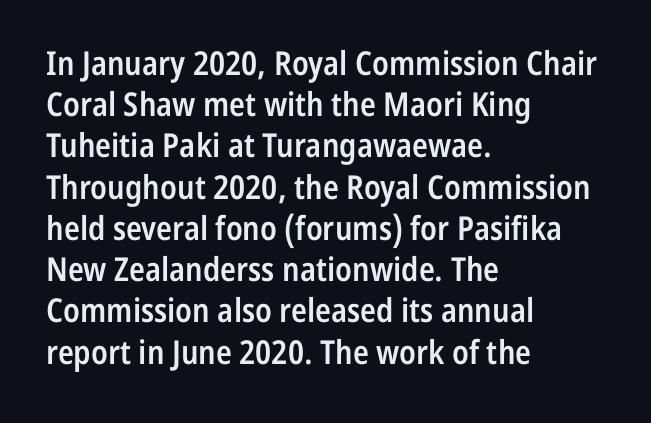
Weight: semibold (demi). Leading: standard. Spacing verdict: proportional, widths tailored to each character. All the whitespace from short lines collects on the right. Every character sits straight up, as roman type does.
